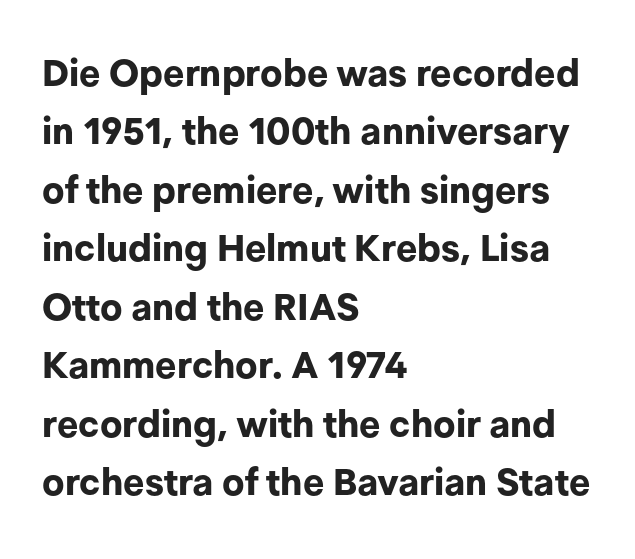
The image shows 37 px bold sans-serif type, upright; set left-aligned, normal line spacing (1.58x), normal letter spacing, not underlined; low stroke contrast and a medium x-height.
